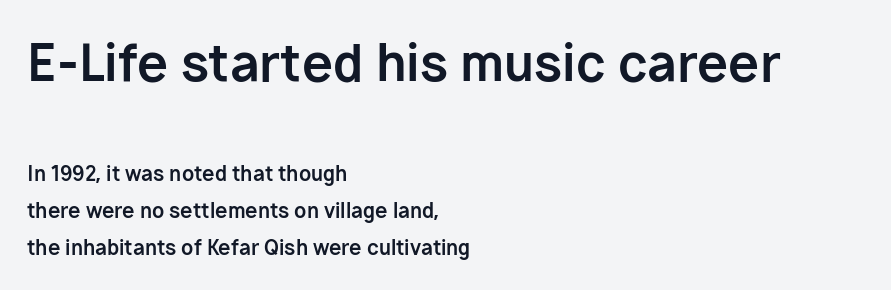
The image shows 50 px bold sans-serif type, upright; set left-aligned, line spacing 1.85x, normal letter spacing, not underlined; the first (top) block is 2.5x larger; low stroke contrast and a medium x-height.
